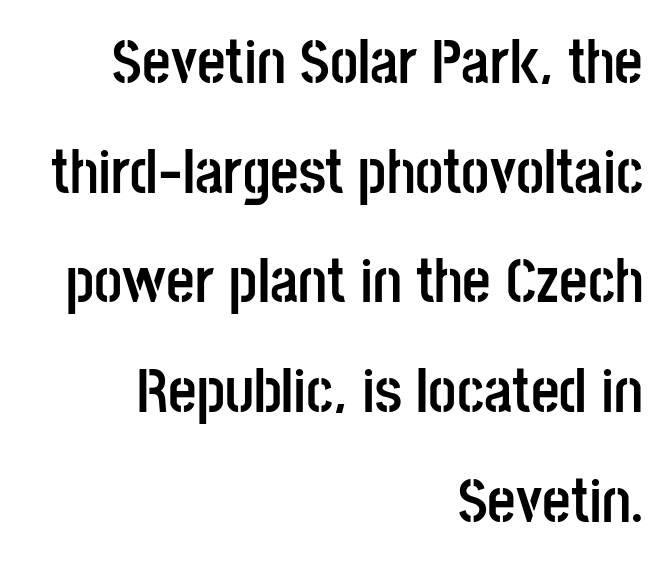
The image shows 62 px semibold, condensed sans-serif type, upright; set right-aligned, line spacing 1.77x, normal letter spacing, not underlined; low stroke contrast and a large x-height.
